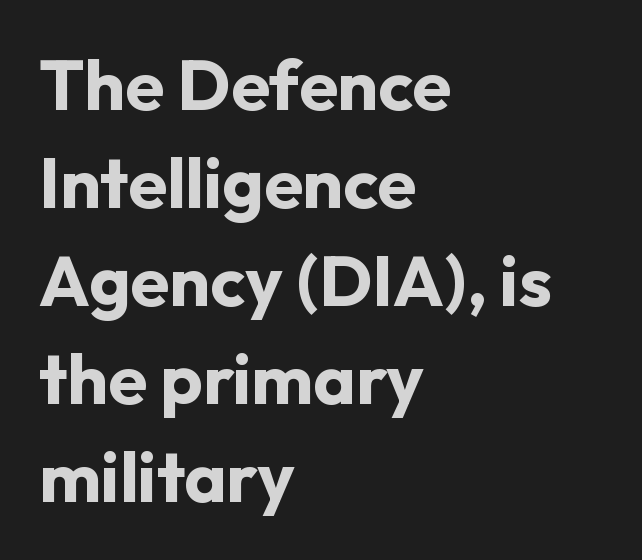
{"serif": "no", "italic": "no", "bold": "yes", "weight": "bold", "width": "normal", "stroke_contrast": "low", "x_height": "medium", "monospaced": "no", "underline": "no", "align": "left", "line_spacing": "normal", "line_spacing_ratio": 1.38, "letter_spacing": "normal", "letter_spacing_em": 0.0, "glyph_px": 71}
